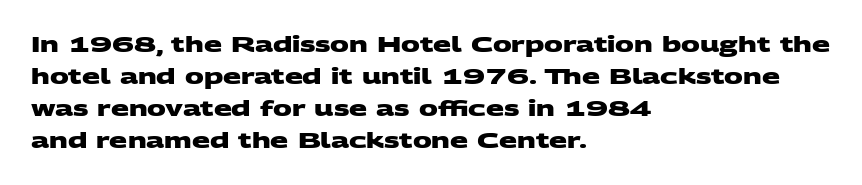
The image shows 21 px bold type; set left-aligned, normal line spacing (1.53x), normal letter spacing, not underlined.
